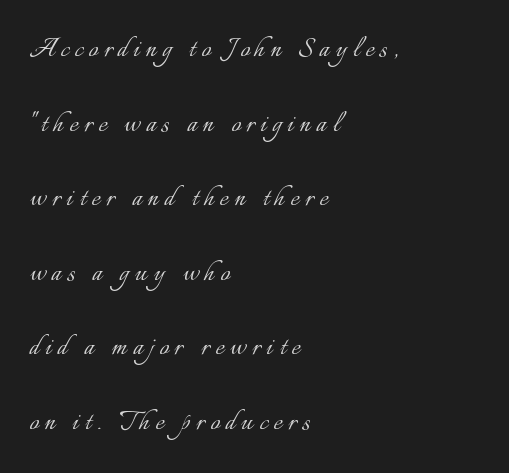
Q: Is the text bold? A: No.
Q: Is the text italic (slanted)? A: Yes.
Q: Is the text underlined? A: No.
Q: How is the paragraph aligned? A: Left-aligned.
Q: Is the spacing between lines tight, normal or loose? A: Loose.
Q: Width (condensed, normal, or wide)? A: Normal.
Q: Stroke contrast? A: Low.
Q: x-height? A: Small.
Q: Monospaced? A: No.
